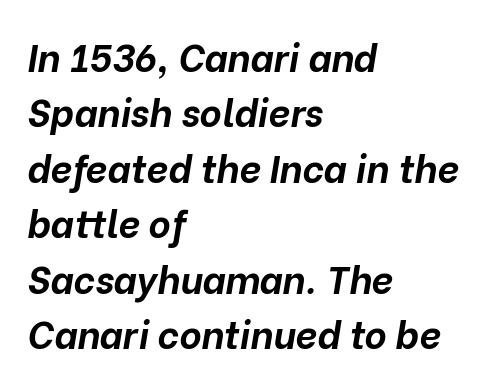
Q: Is the text bold? A: Yes.
Q: Is the text italic (slanted)? A: Yes, it leans right by about 10 degrees.
Q: Is the text underlined? A: No.
Q: How is the paragraph aligned? A: Left-aligned.
Q: Is the spacing between letters normal or unusually wide? A: Normal.
Q: Is the spacing between lines tight, normal or loose? A: Normal.
Q: Width (condensed, normal, or wide)? A: Normal.
Q: Stroke contrast? A: Low.
Q: x-height? A: Medium.
Q: Monospaced? A: No.
